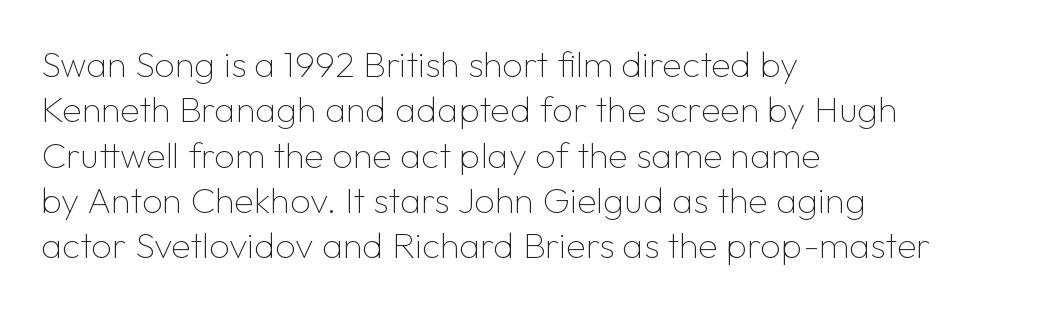
Q: Is the text bold? A: No.
Q: Is the text italic (slanted)? A: No, it is upright.
Q: Is the typeface a serif or a sans-serif typeface? A: Sans-serif.
Q: Is the text underlined? A: No.
Q: How is the paragraph aligned? A: Left-aligned.
Q: Is the spacing between letters normal or unusually wide? A: Normal.
Q: Is the spacing between lines tight, normal or loose? A: Normal.
Q: Width (condensed, normal, or wide)? A: Normal.
Q: Stroke contrast? A: Low.
Q: x-height? A: Medium.
Q: Monospaced? A: No.
